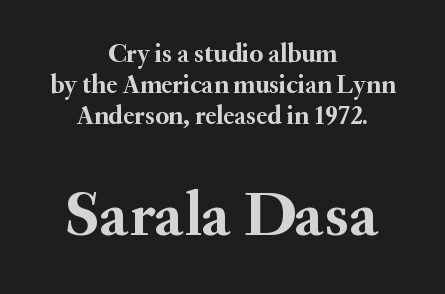
Q: Is the text bold? A: Yes.
Q: Is the text italic (slanted)? A: No, it is upright.
Q: Is the typeface a serif or a sans-serif typeface? A: Serif.
Q: Is the text underlined? A: No.
Q: How is the paragraph aligned? A: Centered.
Q: Is the spacing between letters normal or unusually wide? A: Normal.
Q: Which block of text is set in a larger size, the first (top) or the second (bottom)? A: The second (bottom) one.
Q: Width (condensed, normal, or wide)? A: Normal.
Q: Stroke contrast? A: Medium.
Q: x-height? A: Small.
Q: Monospaced? A: No.
